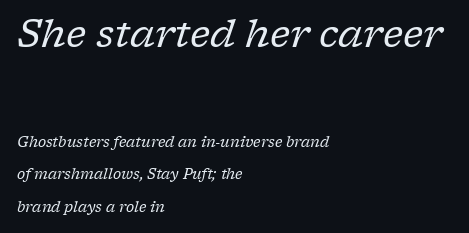
The image shows 38 px regular-weight serif type, italic (leaning right); set left-aligned, loose line spacing (2.32x), normal letter spacing, not underlined; the first (top) block is 2.71x larger; low stroke contrast and a medium x-height.
